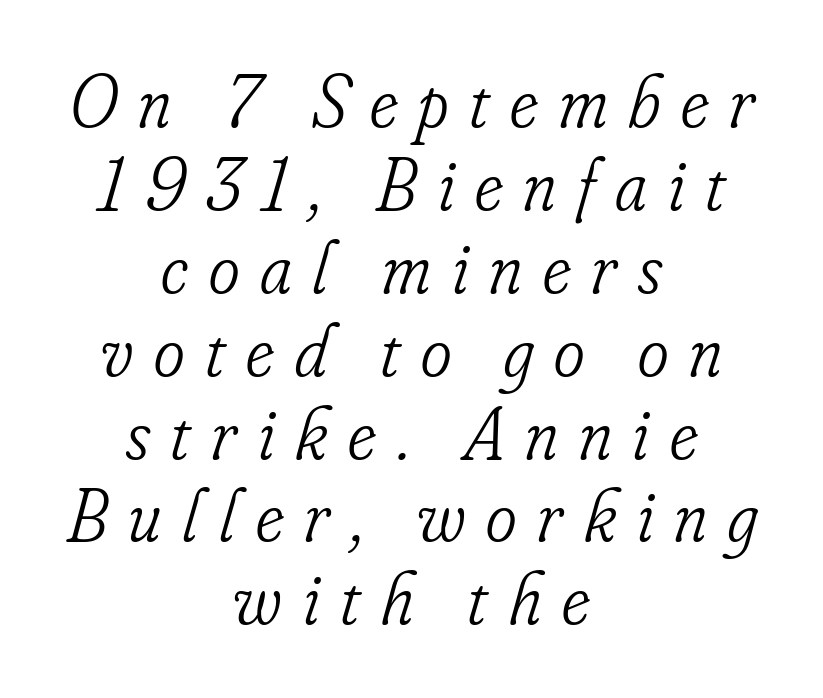
The image shows 74 px light, condensed serif type, italic (leaning right); set centered, tight line spacing (1.12x), unusually wide letter spacing (+0.28 em), not underlined; low stroke contrast and a small x-height.
